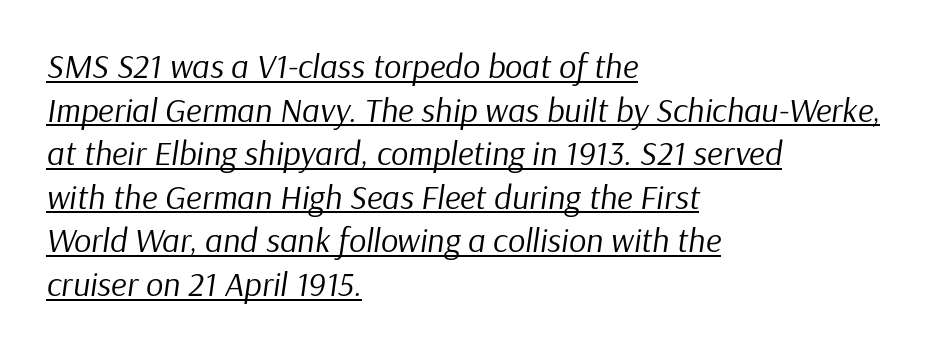
{"italic": "yes", "lean": "right", "slant_degrees": 9, "bold": "no", "weight": "regular", "width": "normal", "stroke_contrast": "low", "x_height": "medium", "monospaced": "no", "underline": "yes", "align": "left", "line_spacing": "normal", "line_spacing_ratio": 1.28, "letter_spacing": "normal", "letter_spacing_em": 0.0, "glyph_px": 34}
